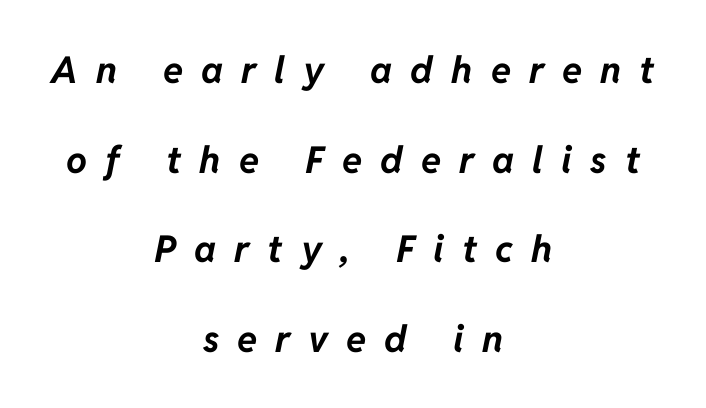
Q: Is the text bold? A: Yes.
Q: Is the text italic (slanted)? A: Yes, it leans right by about 11 degrees.
Q: Is the text underlined? A: No.
Q: How is the paragraph aligned? A: Centered.
Q: Is the spacing between letters normal or unusually wide? A: Unusually wide.
Q: Is the spacing between lines tight, normal or loose? A: Loose.
Q: Width (condensed, normal, or wide)? A: Normal.
Q: Stroke contrast? A: Low.
Q: x-height? A: Medium.
Q: Monospaced? A: No.
